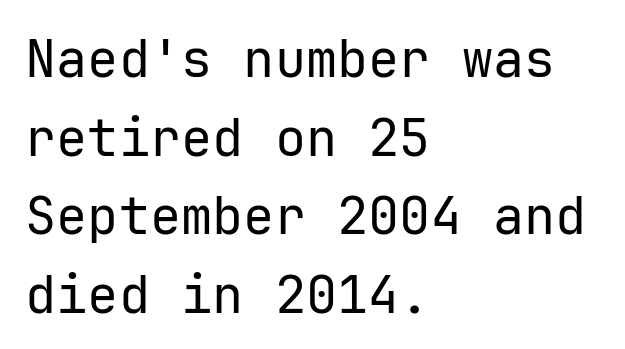
Observe the absence of serifs on each vertical stroke in this sample. The type is set solid horizontally, with unmodified tracking. On a weight scale, this lands at 450 or below. These lines were composed using upright roman letters.
